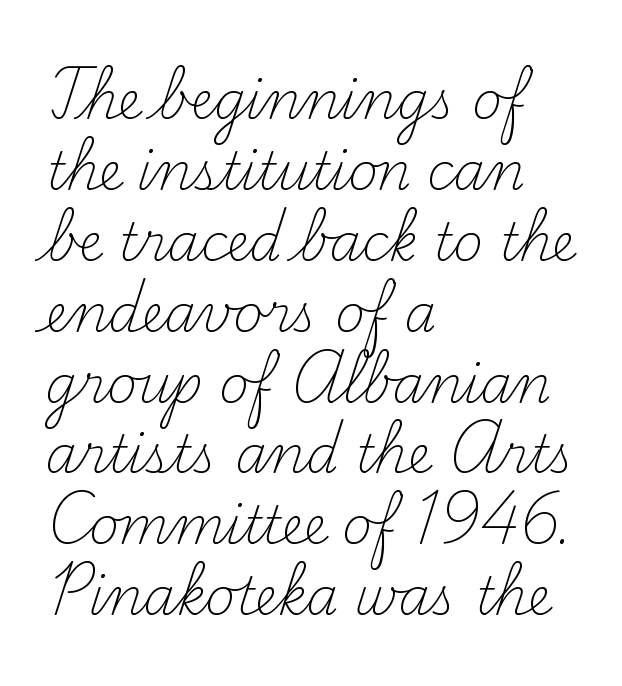
This reads as an unemphasized weight, regular at the heaviest. The leading is moderate, giving the passage an even texture. Spacing verdict: proportional, widths tailored to each character. The text block is weighted toward the left margin, trailing off unevenly rightward.
